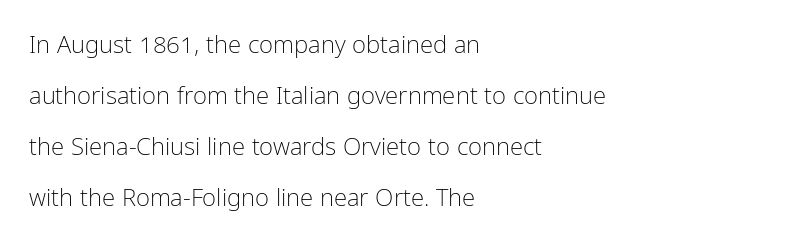
The image shows 24 px text type, upright; set left-aligned, loose line spacing (2.13x), normal letter spacing, not underlined.
